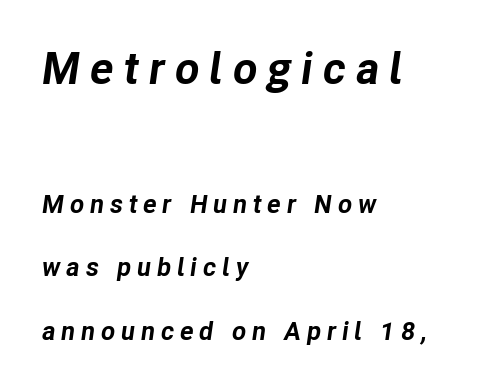
The image shows 45 px bold type, italic (leaning right); set left-aligned, loose line spacing (2.44x), unusually wide letter spacing (+0.22 em), not underlined; the first (top) block is 1.73x larger; low stroke contrast and a medium x-height.
